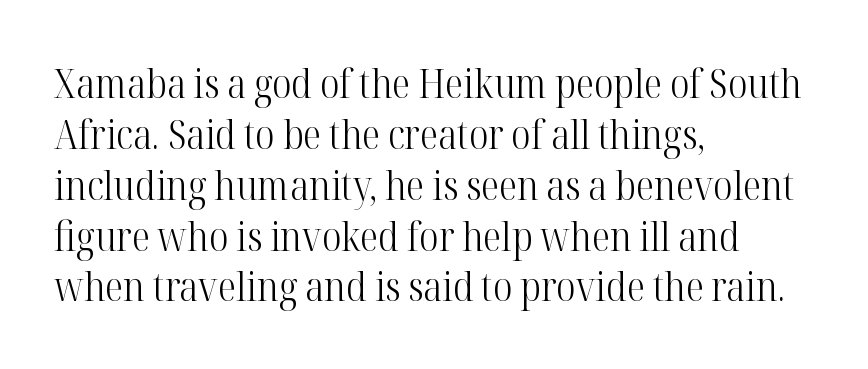
The font's upright variant was chosen for this text. Each letter keeps its own natural width here, so spacing adapts to shape. Examine the stroke ends and you'll spot serifs. Caption: multi-line text, flush left, ragged right. A light-to-regular cut is what we see here. Between one letter and the next there's only the usual sliver of space.
